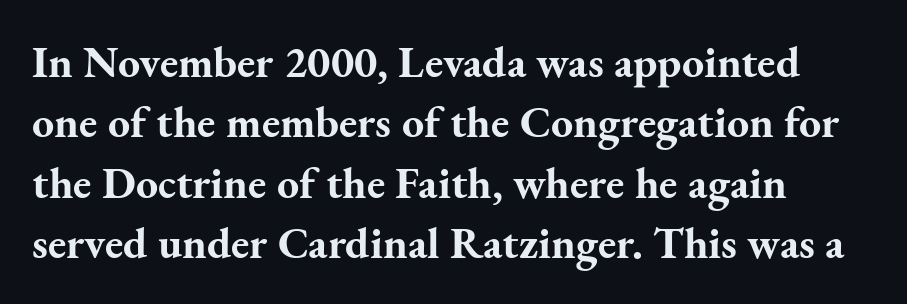
{"serif": "yes", "italic": "no", "bold": "yes", "weight": "bold", "width": "normal", "stroke_contrast": "medium", "x_height": "small", "monospaced": "no", "underline": "no", "align": "left", "line_spacing": "normal", "line_spacing_ratio": 1.37, "letter_spacing": "normal", "letter_spacing_em": 0.0, "glyph_px": 44}
